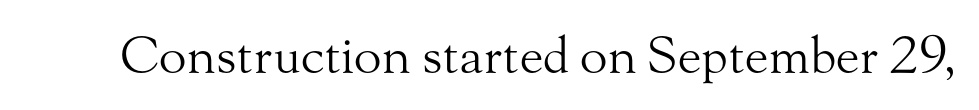
Q: Is the text bold? A: No.
Q: Is the text italic (slanted)? A: No, it is upright.
Q: Is the typeface a serif or a sans-serif typeface? A: Serif.
Q: Is the text underlined? A: No.
Q: Is the spacing between letters normal or unusually wide? A: Normal.
Q: Width (condensed, normal, or wide)? A: Normal.
Q: Stroke contrast? A: Medium.
Q: x-height? A: Small.
Q: Monospaced? A: No.
